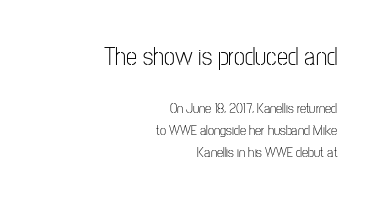
Q: Is the text bold? A: No.
Q: Is the text italic (slanted)? A: No, it is upright.
Q: Is the text underlined? A: No.
Q: How is the paragraph aligned? A: Right-aligned.
Q: Is the spacing between letters normal or unusually wide? A: Normal.
Q: Is the spacing between lines tight, normal or loose? A: Normal.
Q: Which block of text is set in a larger size, the first (top) or the second (bottom)? A: The first (top) one.
